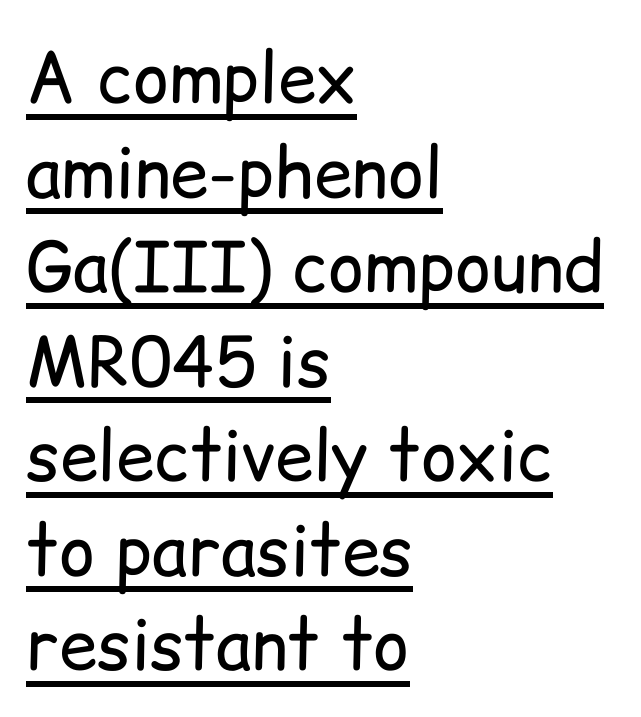
Q: Is the text bold? A: No.
Q: Is the text italic (slanted)? A: No, it is upright.
Q: Is the typeface a serif or a sans-serif typeface? A: Sans-serif.
Q: Is the text underlined? A: Yes.
Q: How is the paragraph aligned? A: Left-aligned.
Q: Is the spacing between letters normal or unusually wide? A: Normal.
Q: Is the spacing between lines tight, normal or loose? A: Normal.
Q: Width (condensed, normal, or wide)? A: Normal.
Q: Stroke contrast? A: Low.
Q: x-height? A: Medium.
Q: Monospaced? A: No.
